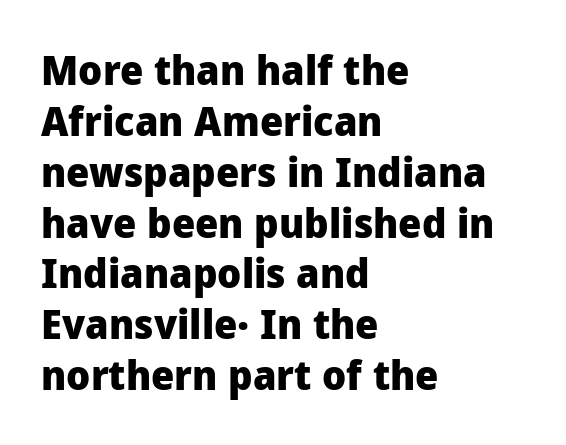
Q: Is the text bold? A: Yes.
Q: Is the text italic (slanted)? A: No, it is upright.
Q: Is the typeface a serif or a sans-serif typeface? A: Sans-serif.
Q: Is the text underlined? A: No.
Q: How is the paragraph aligned? A: Left-aligned.
Q: Is the spacing between letters normal or unusually wide? A: Normal.
Q: Width (condensed, normal, or wide)? A: Normal.
Q: Stroke contrast? A: Low.
Q: x-height? A: Medium.
Q: Monospaced? A: No.
